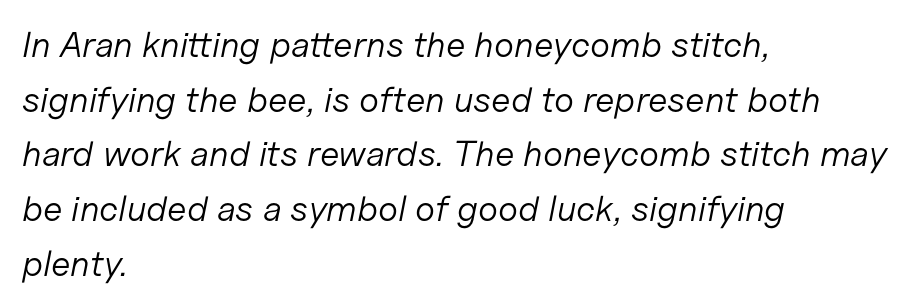
Underlining? Definitely not there. Tracking here is standard; glyphs follow each other at the usual distance. These lines are rendered in a variable-pitch font. Characters are canted at an angle relative to the baseline's perpendicular. The rows are spaced the way most documents space them. No chunkiness to these letters — they're not bold.
